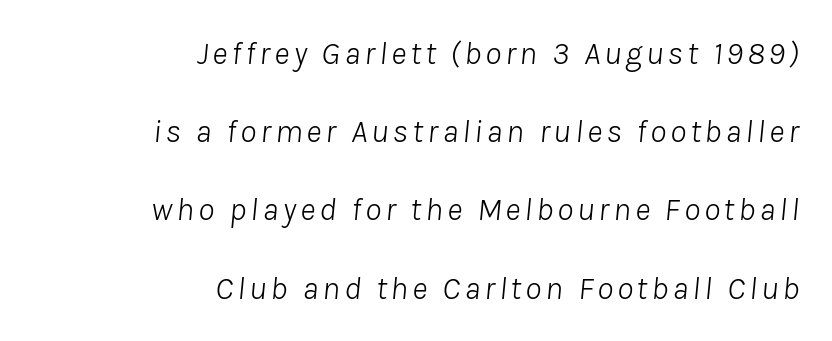
The image shows 33 px light type, italic (leaning right); set right-aligned, loose line spacing (2.37x), not underlined; low stroke contrast and a medium x-height.
